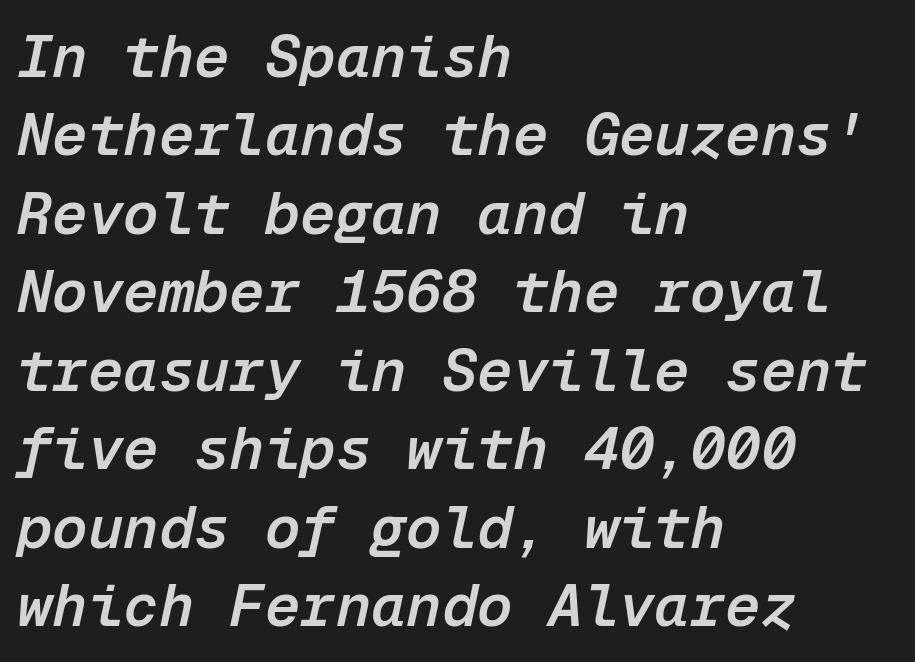
Does the weight exceed regular? Yes, but only to semibold. The rendering applies a slant to the glyphs. This rendering uses left alignment, leaving the right contour irregular. Unmarked baselines from the first word to the last. Every character here occupies the same horizontal width, giving the sample a typewriter-like rhythm.
